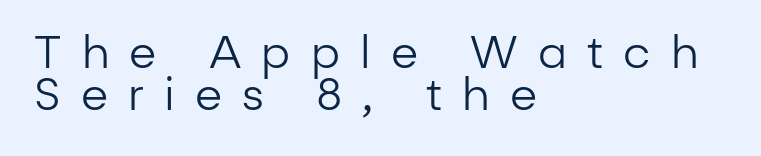
The image shows 44 px regular-weight sans-serif type, upright; set left-aligned, tight line spacing (0.96x), unusually wide letter spacing (+0.46 em), not underlined; low stroke contrast and a medium x-height.
